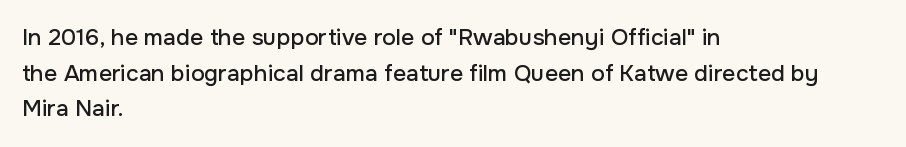
The image shows 23 px text type, upright; set left-aligned, normal line spacing (1.55x), normal letter spacing, not underlined.
